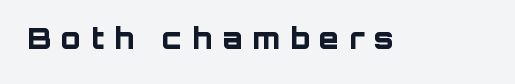
A full-strength bold gives these letters their thick strokes. These lines are rendered in a variable-pitch font. The words here are not underlined. Italic: no, the glyphs are upright roman. Observe the wide spacing: letters keep a clear distance from each other. Does the type have serifs? No, each stem ends abruptly.
